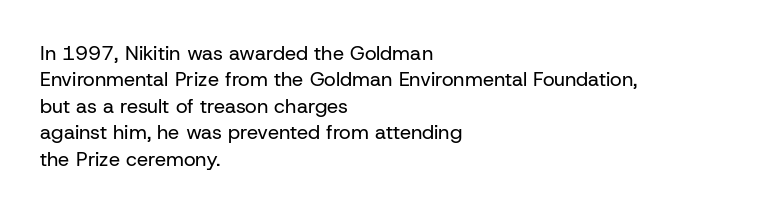
The image shows 20 px text type, upright; set left-aligned, normal line spacing (1.32x), normal letter spacing, not underlined.
